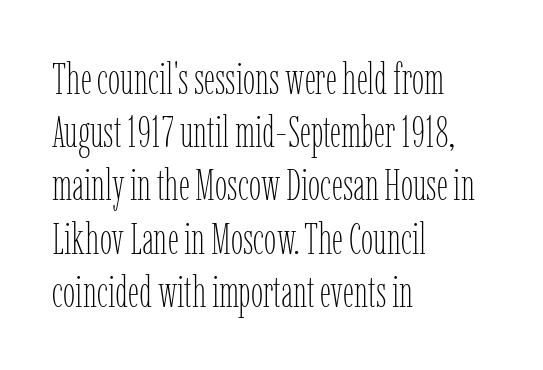
{"italic": "no", "bold": "no", "weight": "thin", "width": "condensed", "stroke_contrast": "low", "x_height": "medium", "monospaced": "no", "underline": "no", "align": "left", "line_spacing_ratio": 1.21, "letter_spacing": "normal", "letter_spacing_em": 0.0, "glyph_px": 44}
